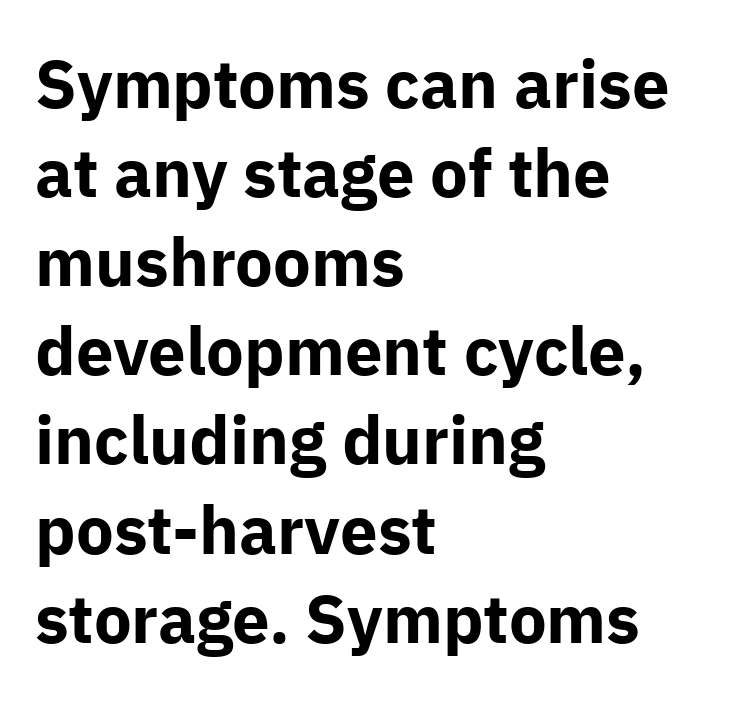
Q: Is the text bold? A: Yes.
Q: Is the text italic (slanted)? A: No, it is upright.
Q: Is the typeface a serif or a sans-serif typeface? A: Sans-serif.
Q: Is the text underlined? A: No.
Q: How is the paragraph aligned? A: Left-aligned.
Q: Is the spacing between letters normal or unusually wide? A: Normal.
Q: Is the spacing between lines tight, normal or loose? A: Normal.
Q: Width (condensed, normal, or wide)? A: Normal.
Q: Stroke contrast? A: Low.
Q: x-height? A: Medium.
Q: Monospaced? A: No.
